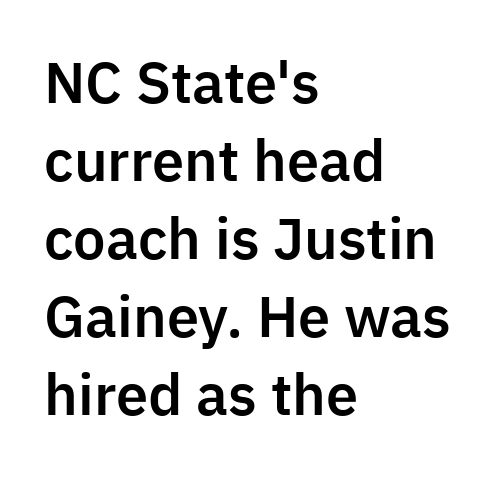
Q: Is the text italic (slanted)? A: No, it is upright.
Q: Is the typeface a serif or a sans-serif typeface? A: Sans-serif.
Q: Is the text underlined? A: No.
Q: How is the paragraph aligned? A: Left-aligned.
Q: Is the spacing between letters normal or unusually wide? A: Normal.
Q: Is the spacing between lines tight, normal or loose? A: Normal.
Q: Width (condensed, normal, or wide)? A: Normal.
Q: Stroke contrast? A: Low.
Q: x-height? A: Medium.
Q: Monospaced? A: No.
